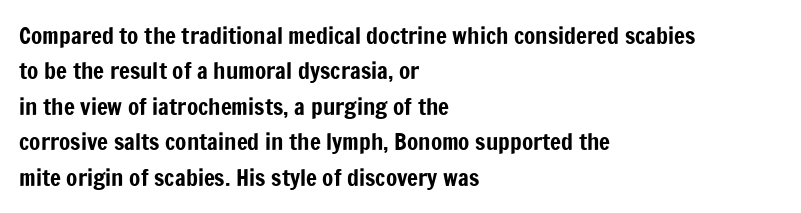
Nope, not italic — everything's standing straight. Words appear dense and cohesive because spacing is normal. The baseline area is clear. These lines sit exactly where default settings would place them. The compositor pushed each line to the left boundary.
